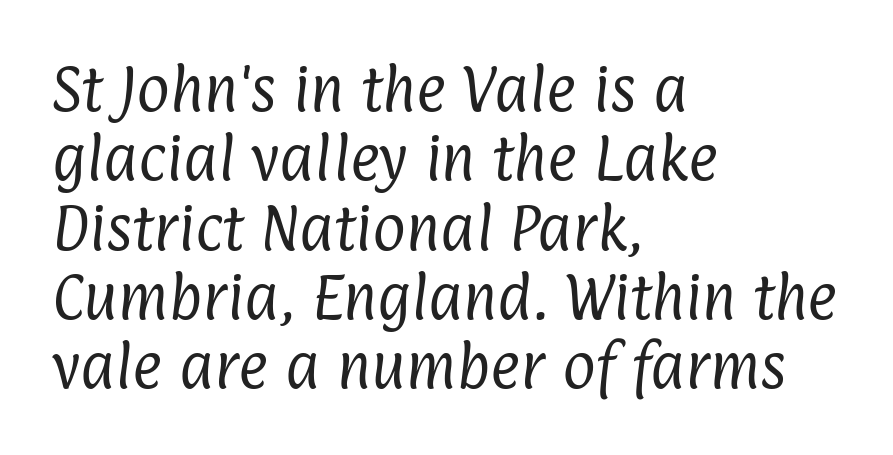
{"serif": "no", "bold": "no", "weight": "regular", "width": "condensed", "stroke_contrast": "low", "x_height": "medium", "monospaced": "no", "underline": "no", "align": "left", "line_spacing": "normal", "line_spacing_ratio": 1.36, "letter_spacing": "normal", "letter_spacing_em": 0.0, "glyph_px": 51}
